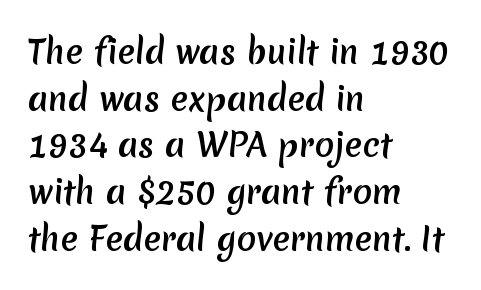
The image shows 32 px sans-serif type; set left-aligned, normal line spacing (1.46x), normal letter spacing, not underlined; medium stroke contrast and a medium x-height.
